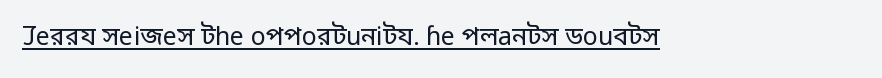
Q: Is the text bold? A: No.
Q: Is the text italic (slanted)? A: No, it is upright.
Q: Is the text underlined? A: Yes.
Q: Is the spacing between letters normal or unusually wide? A: Normal.
